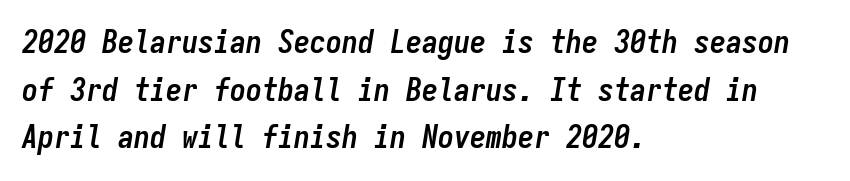
The image shows 32 px semibold, condensed type, italic (leaning right), monospaced; set left-aligned, normal line spacing (1.49x), normal letter spacing, not underlined; low stroke contrast and a medium x-height.
